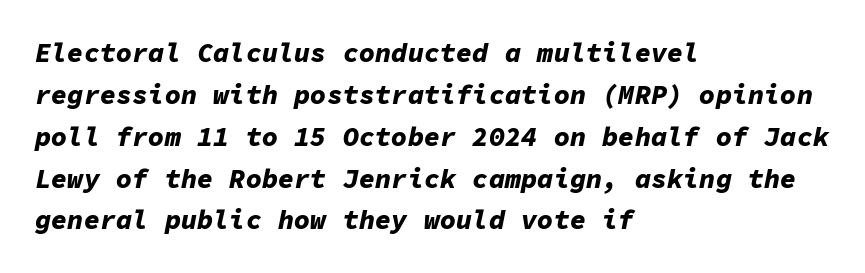
{"italic": "yes", "lean": "right", "slant_degrees": 11, "bold": "yes", "underline": "no", "align": "left", "line_spacing": "normal", "line_spacing_ratio": 1.55, "letter_spacing": "normal", "letter_spacing_em": 0.0, "glyph_px": 27}
